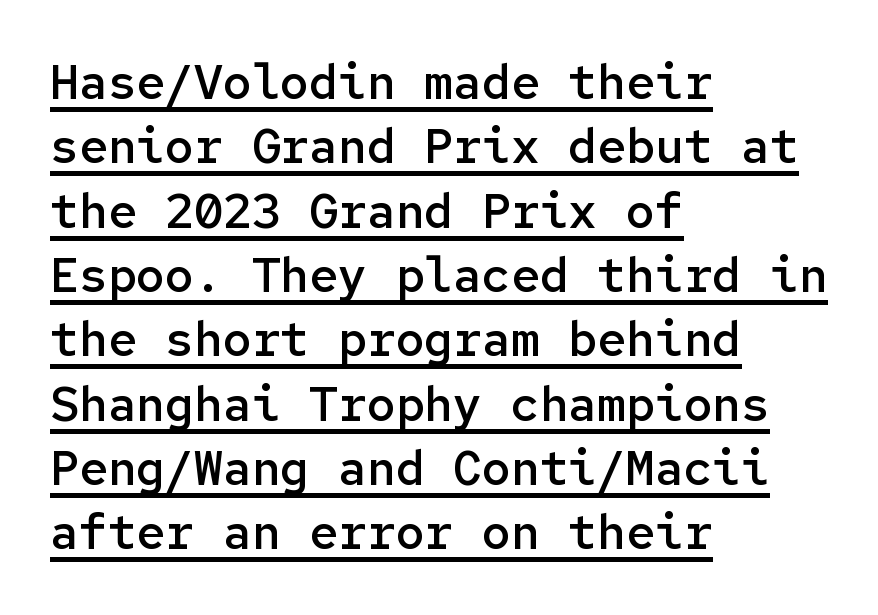
Q: Is the text bold? A: Semi-bold.
Q: Is the text italic (slanted)? A: No, it is upright.
Q: Is the typeface a serif or a sans-serif typeface? A: Sans-serif.
Q: Is the text underlined? A: Yes.
Q: How is the paragraph aligned? A: Left-aligned.
Q: Is the spacing between letters normal or unusually wide? A: Normal.
Q: Is the spacing between lines tight, normal or loose? A: Normal.
Q: Width (condensed, normal, or wide)? A: Normal.
Q: Stroke contrast? A: Low.
Q: x-height? A: Medium.
Q: Monospaced? A: Yes.
